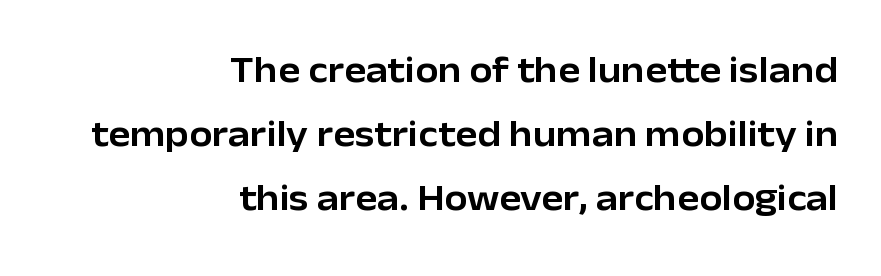
Caption: standard tracking, unaltered. Every character sits straight up, as roman type does. Descenders are the only things crossing below the line. Each letter keeps its own natural width here, so spacing adapts to shape. The font family rendered here belongs to the sans-serif group. Alignment: flush right.
